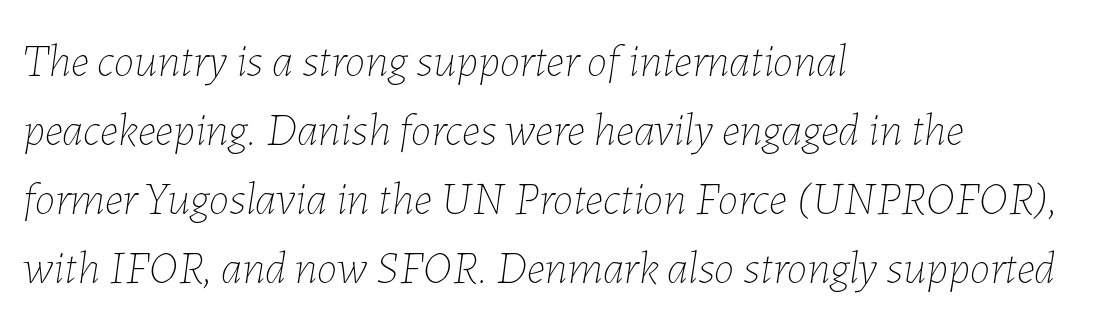
{"italic": "yes", "lean": "right", "slant_degrees": 7, "bold": "no", "weight": "thin", "width": "normal", "stroke_contrast": "low", "x_height": "medium", "monospaced": "no", "underline": "no", "align": "left", "line_spacing": "normal", "line_spacing_ratio": 1.5, "letter_spacing": "normal", "letter_spacing_em": 0.0, "glyph_px": 46}
